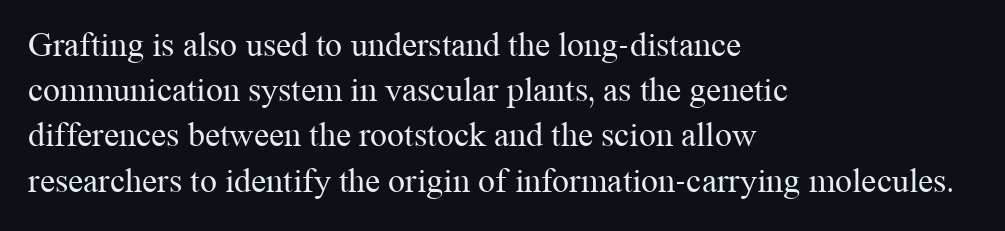
These lines keep a tight, regular rhythm from letter to letter. Leading matches the norm, producing a regular column. Beneath every word, the page is bare. Posture: vertical. Is the type heavy? It reads as light-to-regular instead.
